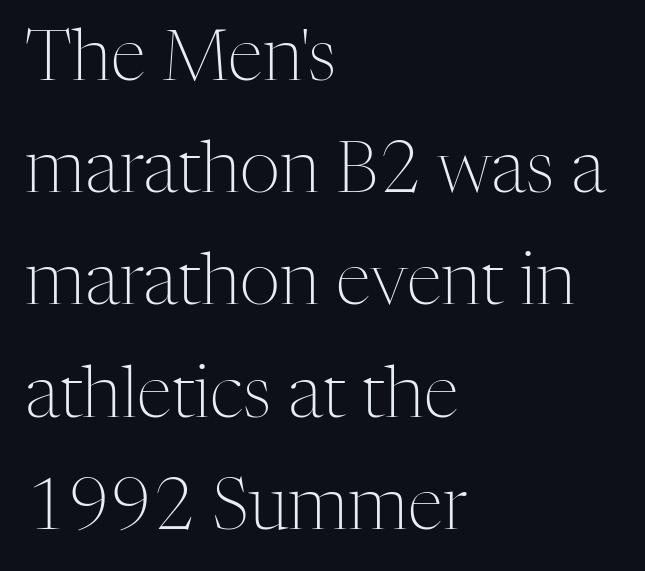
Q: Is the text bold? A: No.
Q: Is the text italic (slanted)? A: No, it is upright.
Q: Is the typeface a serif or a sans-serif typeface? A: Serif.
Q: Is the text underlined? A: No.
Q: How is the paragraph aligned? A: Left-aligned.
Q: Is the spacing between letters normal or unusually wide? A: Normal.
Q: Is the spacing between lines tight, normal or loose? A: Normal.
Q: Width (condensed, normal, or wide)? A: Normal.
Q: Stroke contrast? A: Medium.
Q: x-height? A: Medium.
Q: Monospaced? A: No.
